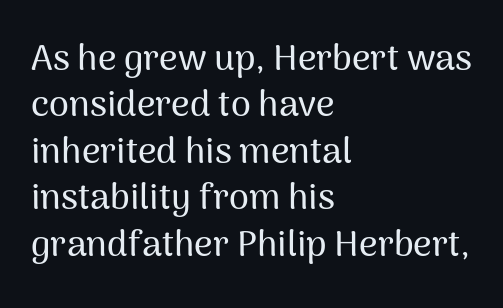
{"serif": "no", "italic": "no", "width": "normal", "stroke_contrast": "medium", "x_height": "medium", "monospaced": "no", "underline": "no", "align": "left", "line_spacing": "normal", "line_spacing_ratio": 1.29, "letter_spacing": "normal", "letter_spacing_em": 0.0, "glyph_px": 36}
